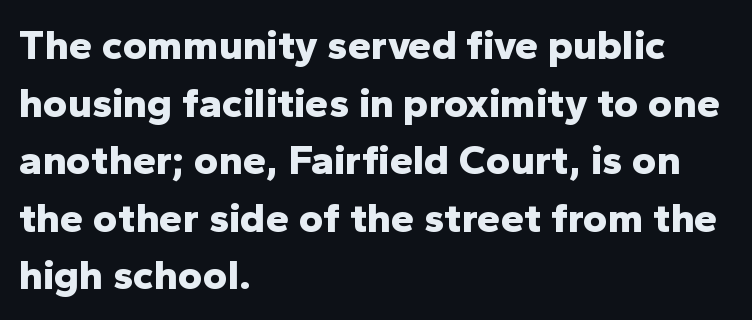
A typesetter would call this leading conventional body-copy spacing. The letters sit at their default tracking, neither squeezed nor spread. The designer went with a sans here, leaving each stem footless. The passage shown is emphatically bold. Every stem runs plumb, perpendicular to the baseline. Decoration check: the copy has no underline.
